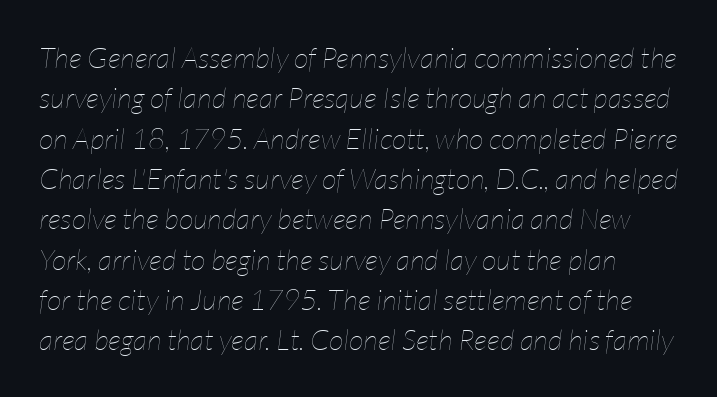
{"italic": "yes", "lean": "right", "slant_degrees": 7, "bold": "no", "weight": "thin", "width": "condensed", "stroke_contrast": "low", "x_height": "medium", "monospaced": "no", "underline": "no", "line_spacing": "normal", "line_spacing_ratio": 1.39, "letter_spacing": "normal", "letter_spacing_em": 0.0, "glyph_px": 29}
